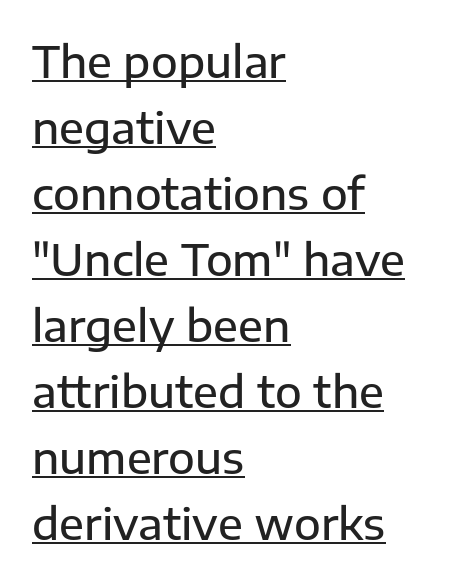
In terms of leading, this rendering sits right in the middle. A roman cut, with each character standing at attention. Think of a printed novel: that variable character pitch is what you see here. The characters display no serif detailing; their extremities are plain. Does extra space separate the letters? No, they use regular spacing. Has an underline been added? It has.
